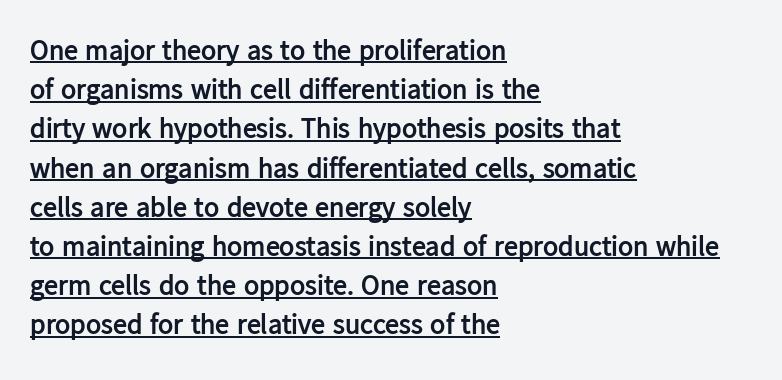
Q: Is the text bold? A: Yes.
Q: Is the text italic (slanted)? A: No, it is upright.
Q: Is the typeface a serif or a sans-serif typeface? A: Sans-serif.
Q: Is the text underlined? A: Yes.
Q: How is the paragraph aligned? A: Left-aligned.
Q: Is the spacing between letters normal or unusually wide? A: Normal.
Q: Is the spacing between lines tight, normal or loose? A: Normal.
Q: Width (condensed, normal, or wide)? A: Normal.
Q: Stroke contrast? A: Low.
Q: x-height? A: Medium.
Q: Monospaced? A: No.
